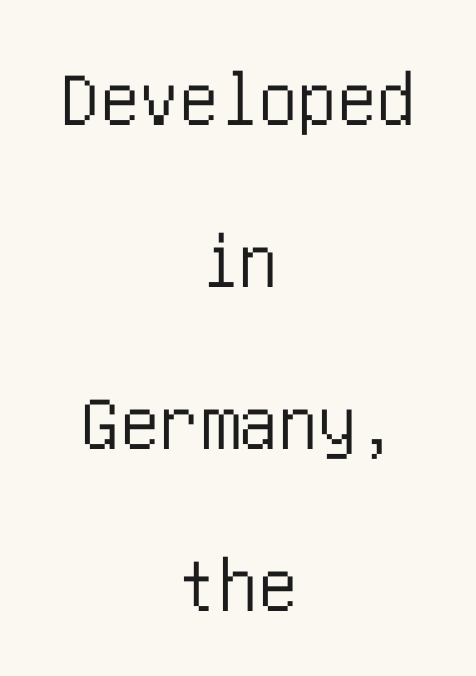
{"serif": "no", "italic": "no", "width": "condensed", "stroke_contrast": "low", "x_height": "large", "underline": "no", "align": "center", "line_spacing": "loose", "line_spacing_ratio": 2.05, "letter_spacing": "normal", "letter_spacing_em": 0.0, "glyph_px": 79}
